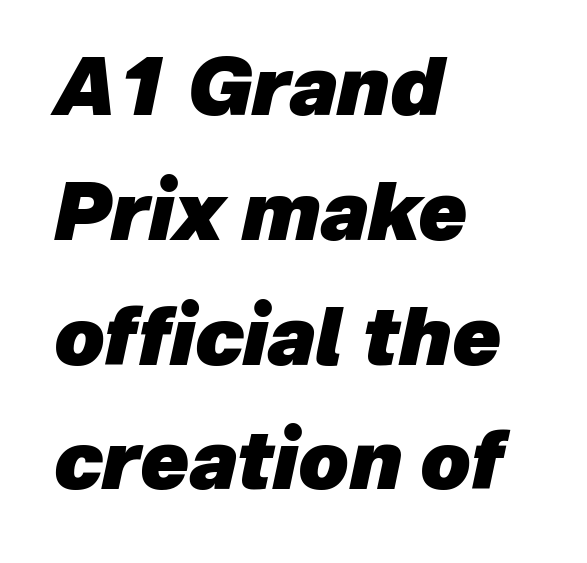
The image shows 79 px heavy type, italic (leaning right); set left-aligned, normal line spacing (1.58x), normal letter spacing, not underlined; low stroke contrast and a medium x-height.
